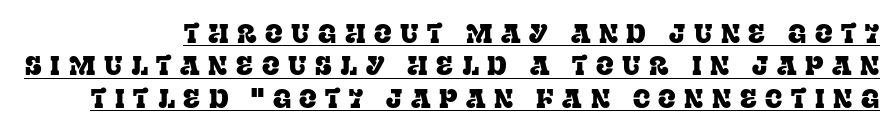
Glance below the letters and you will spot a drawn line. Nope, not italic — everything's standing straight. Caption: expanded tracking, letters set apart. Is there much room between lines? A standard amount, neither cramped nor airy.
